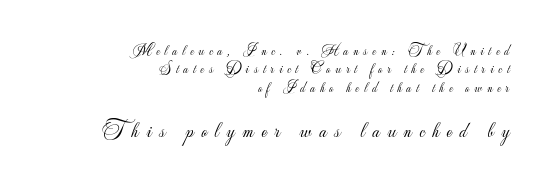
Weight: regular or lighter. Every row of glyphs terminates at an identical x-position on the right. The glyphs are unaccompanied by any horizontal stroke below them.
